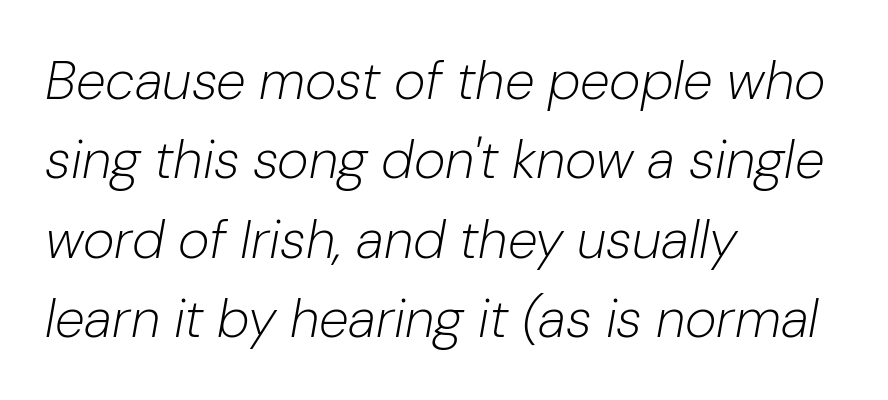
Q: Is the text bold? A: No.
Q: Is the text italic (slanted)? A: Yes, it leans right by about 10 degrees.
Q: Is the text underlined? A: No.
Q: How is the paragraph aligned? A: Left-aligned.
Q: Is the spacing between letters normal or unusually wide? A: Normal.
Q: Is the spacing between lines tight, normal or loose? A: Normal.
Q: Width (condensed, normal, or wide)? A: Normal.
Q: Stroke contrast? A: Low.
Q: x-height? A: Medium.
Q: Monospaced? A: No.
